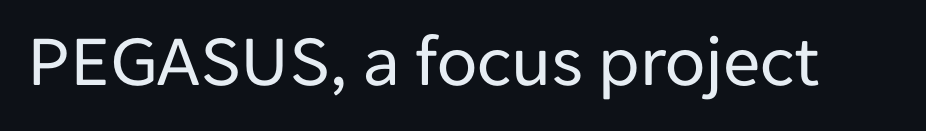
{"serif": "no", "italic": "no", "bold": "no", "weight": "regular", "width": "normal", "stroke_contrast": "low", "x_height": "medium", "monospaced": "no", "underline": "no", "letter_spacing": "normal", "letter_spacing_em": 0.0, "glyph_px": 74}
